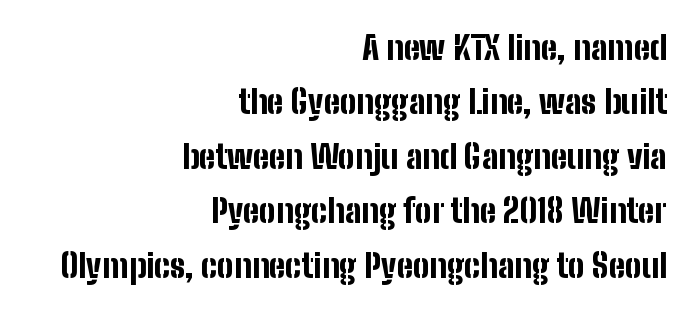
Leftover space on each line is placed entirely before the opening word. Every stem runs plumb, perpendicular to the baseline. The face used here is proportionally spaced, like ordinary book or web type. Examine the stroke ends and you'll find no serifs. Here the glyphs are tracked normally, forming tight word shapes. Letters rest on an invisible, unmarked baseline.
